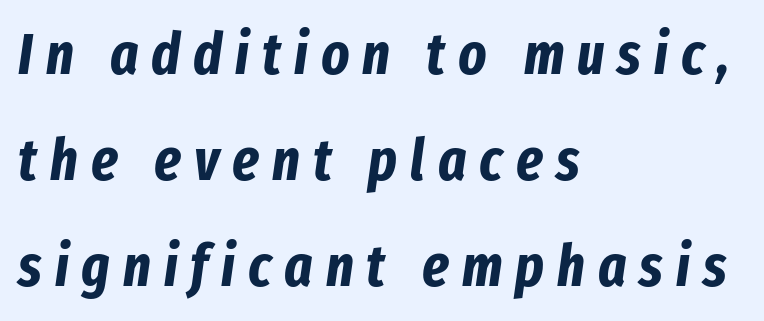
{"italic": "yes", "lean": "right", "slant_degrees": 8, "bold": "yes", "weight": "bold", "width": "condensed", "stroke_contrast": "low", "x_height": "medium", "monospaced": "no", "underline": "no", "align": "left", "line_spacing_ratio": 1.8, "letter_spacing": "wide", "letter_spacing_em": 0.22, "glyph_px": 59}
